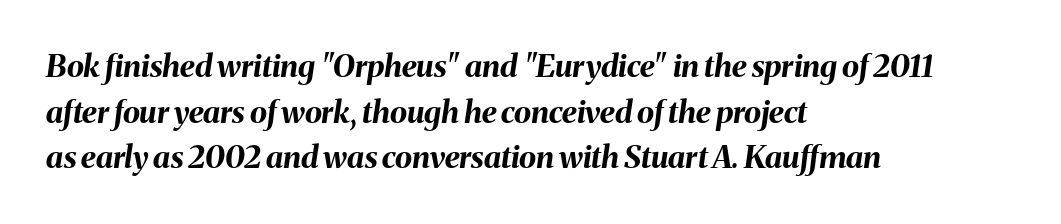
{"italic": "yes", "lean": "right", "slant_degrees": 8, "bold": "yes", "weight": "bold", "width": "normal", "stroke_contrast": "medium", "x_height": "medium", "monospaced": "no", "underline": "no", "align": "left", "line_spacing": "normal", "line_spacing_ratio": 1.47, "letter_spacing": "normal", "letter_spacing_em": 0.0, "glyph_px": 31}
